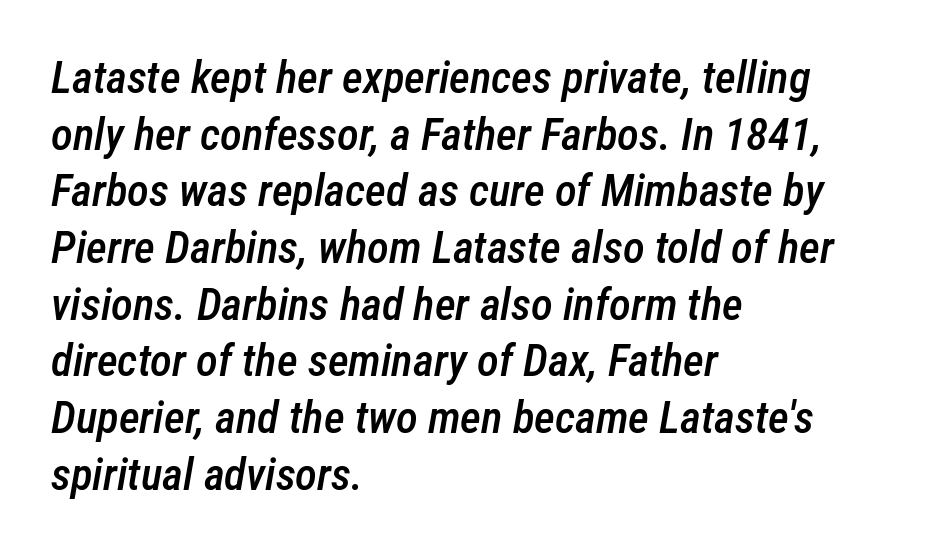
The image shows 45 px semibold, condensed type, italic (leaning right); set left-aligned, normal line spacing (1.26x), normal letter spacing, not underlined; low stroke contrast and a medium x-height.
